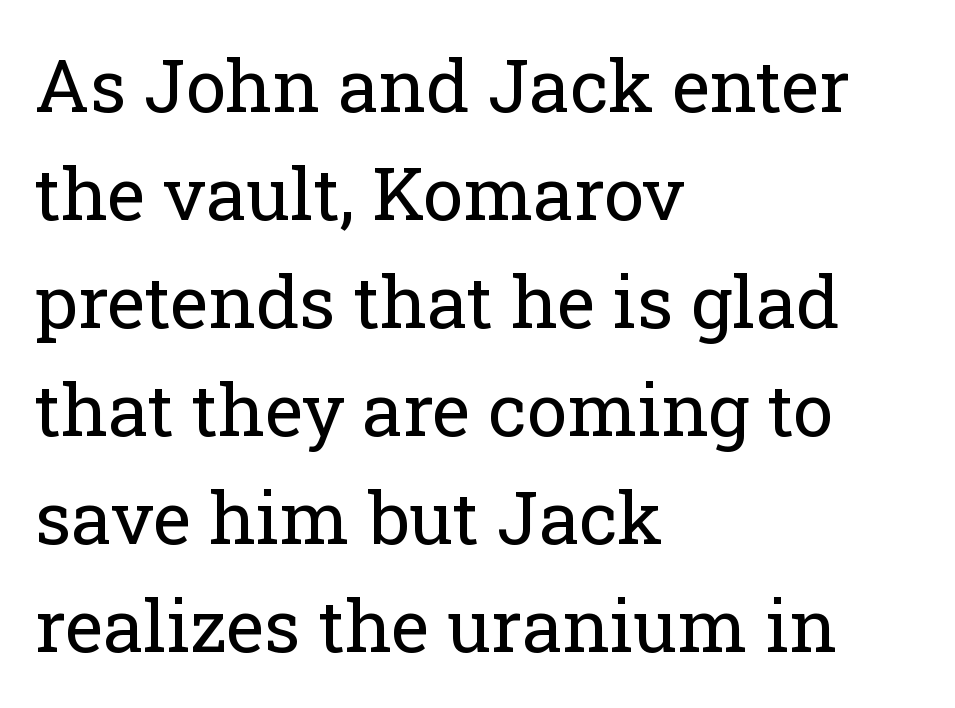
The font's upright variant was chosen for this text. In CSS terms this would be text-align: left. A bare baseline throughout the passage. The passage shown stacks its lines at a standard gap. The gaps between neighbouring characters are ordinary and unremarkable.
